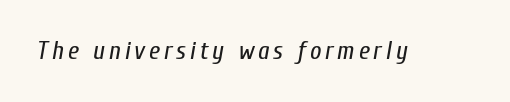
The passage shown leans; its letterforms are oblique. Honestly, there is no underline to notice here at all. Each stroke keeps to a modest, everyday thickness or less.
